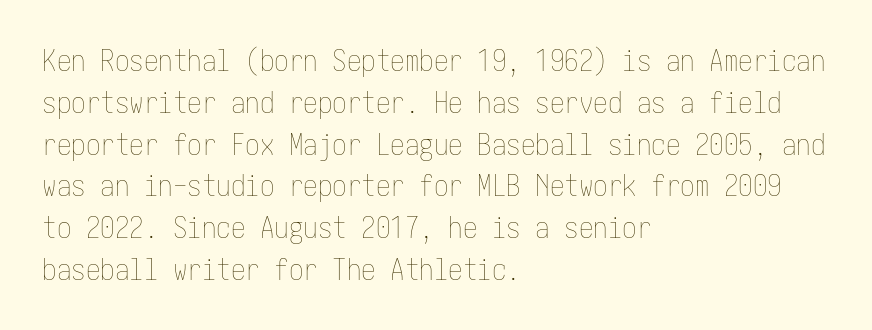
The image shows 29 px thin, condensed type, upright; set left-aligned, normal line spacing (1.44x), normal letter spacing, not underlined; low stroke contrast and a medium x-height.
